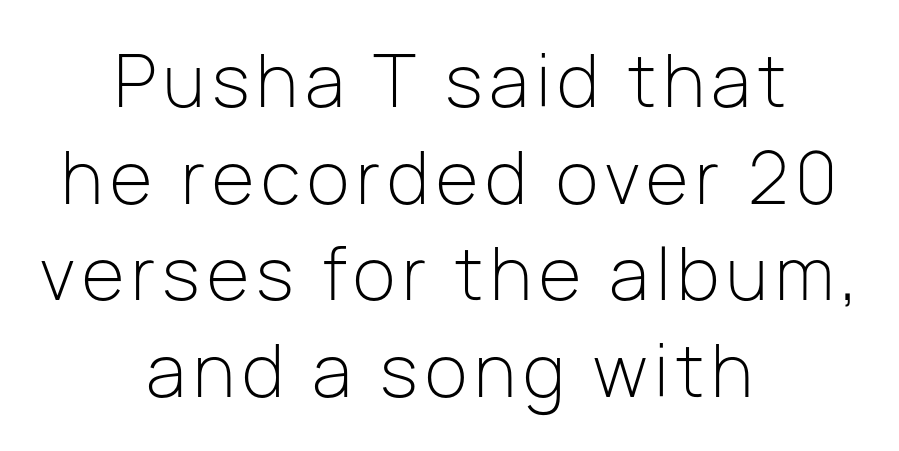
Q: Is the text bold? A: No.
Q: Is the text italic (slanted)? A: No, it is upright.
Q: Is the typeface a serif or a sans-serif typeface? A: Sans-serif.
Q: Is the text underlined? A: No.
Q: How is the paragraph aligned? A: Centered.
Q: Is the spacing between lines tight, normal or loose? A: Normal.
Q: Width (condensed, normal, or wide)? A: Normal.
Q: Stroke contrast? A: Low.
Q: x-height? A: Medium.
Q: Monospaced? A: No.
